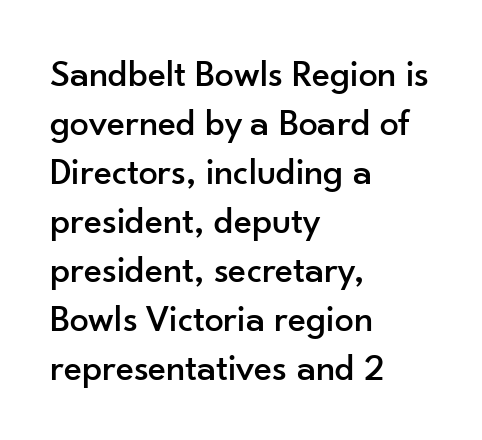
Varying glyph widths throughout — classic text-font behaviour. Honestly, there is no underline to notice here at all. Successive baselines arrive at the customary interval. These lines stack with their left ends in a neat column. Designer's note — italics off, roman on. Are there feet on the stems? There aren't — it's a sans.
